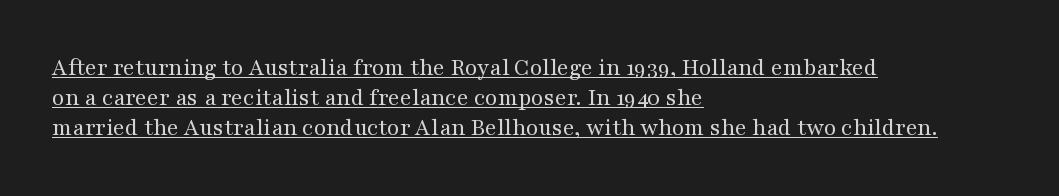
The image shows 25 px text type, upright; set left-aligned, line spacing 1.21x, normal letter spacing, underlined.
